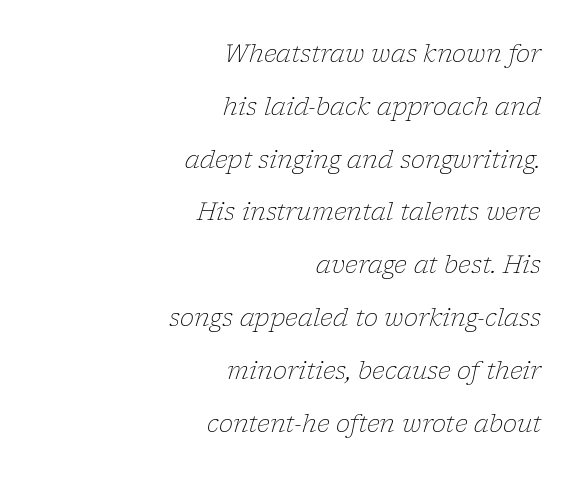
Q: Is the text bold? A: No.
Q: Is the text italic (slanted)? A: Yes, it leans right by about 17 degrees.
Q: Is the text underlined? A: No.
Q: How is the paragraph aligned? A: Right-aligned.
Q: Is the spacing between letters normal or unusually wide? A: Normal.
Q: Is the spacing between lines tight, normal or loose? A: Loose.
